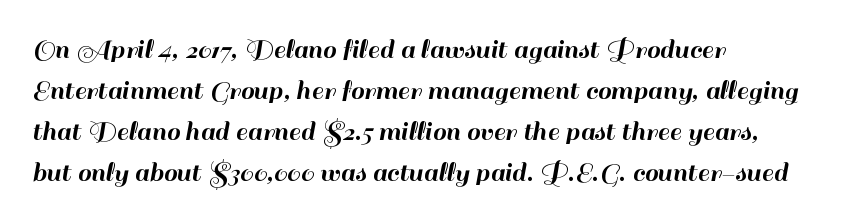
Each letter keeps its own natural width here, so spacing adapts to shape. In terms of letterspacing, this is plain default setting. The strip under each line holds only bare page. A typesetter would call this leading conventional body-copy spacing. Which margin do the lines hug? The left one — the right edge is uneven.
